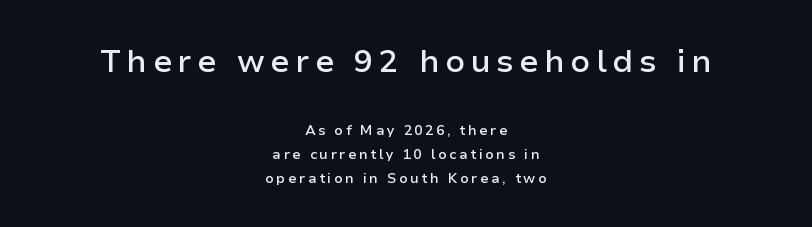
{"serif": "no", "italic": "no", "bold": "semi", "weight": "semibold", "width": "normal", "stroke_contrast": "low", "x_height": "medium", "monospaced": "no", "underline": "no", "align": "center", "line_spacing_ratio": 1.72, "larger_block": "first", "size_ratio": 2.29, "glyph_px": 32}
